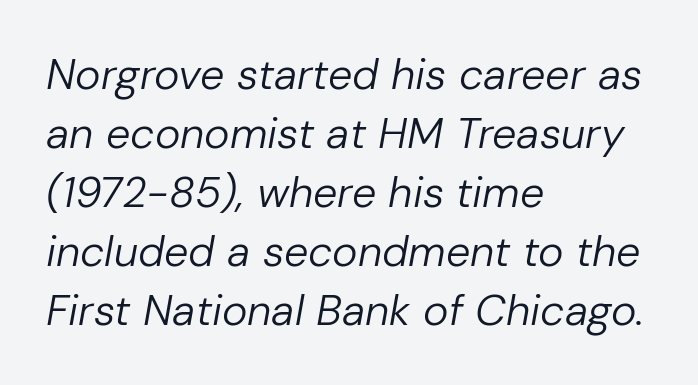
The image shows 43 px regular-weight type, italic (leaning right); set left-aligned, normal line spacing (1.37x), normal letter spacing, not underlined; low stroke contrast and a medium x-height.
